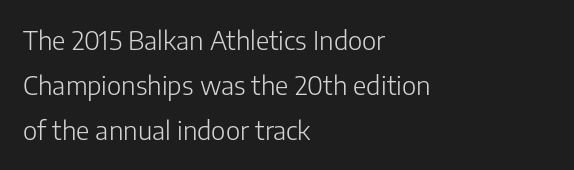
Q: Is the text bold? A: No.
Q: Is the text italic (slanted)? A: No, it is upright.
Q: Is the text underlined? A: No.
Q: How is the paragraph aligned? A: Left-aligned.
Q: Is the spacing between letters normal or unusually wide? A: Normal.
